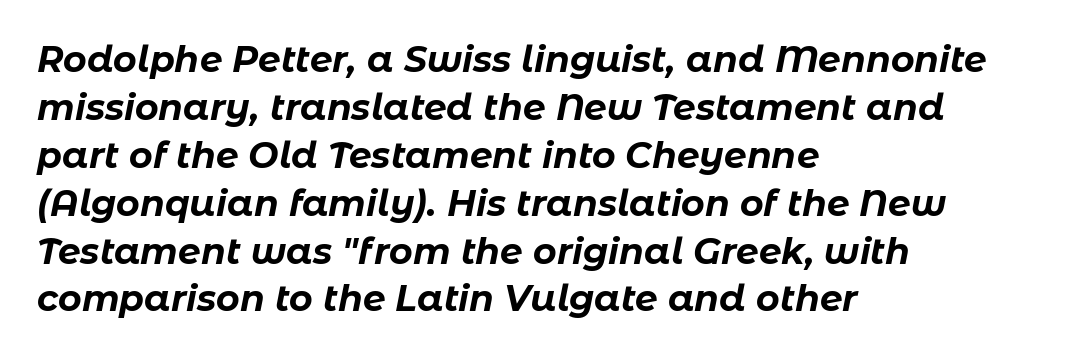
Q: Is the text bold? A: Yes.
Q: Is the text italic (slanted)? A: Yes, it leans right by about 11 degrees.
Q: Is the text underlined? A: No.
Q: How is the paragraph aligned? A: Left-aligned.
Q: Is the spacing between letters normal or unusually wide? A: Normal.
Q: Is the spacing between lines tight, normal or loose? A: Normal.
Q: Width (condensed, normal, or wide)? A: Normal.
Q: Stroke contrast? A: Low.
Q: x-height? A: Medium.
Q: Monospaced? A: No.
